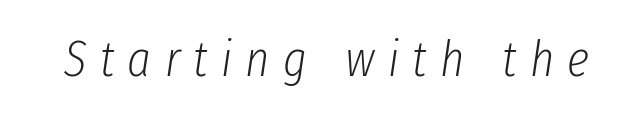
The image shows 51 px light, condensed type, italic (leaning right); set unusually wide letter spacing (+0.26 em), not underlined; low stroke contrast and a medium x-height.
